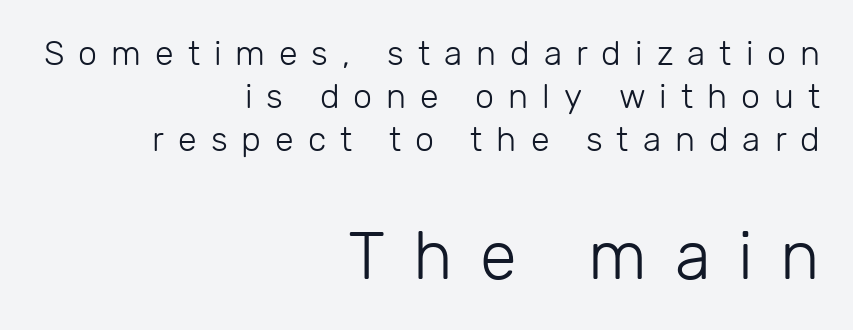
{"serif": "no", "italic": "no", "bold": "no", "weight": "light", "width": "normal", "stroke_contrast": "low", "x_height": "medium", "monospaced": "no", "underline": "no", "align": "right", "line_spacing": "normal", "line_spacing_ratio": 1.27, "letter_spacing": "wide", "letter_spacing_em": 0.41, "larger_block": "second", "size_ratio": 1.97, "glyph_px": 67}
